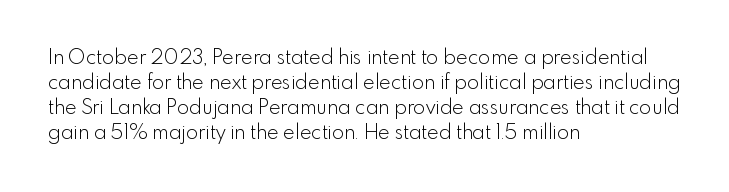
Underline: absent. These glyphs show unthickened strokes, regular width or finer. The leading is moderate, giving the passage an even texture. Upright lettering throughout.
